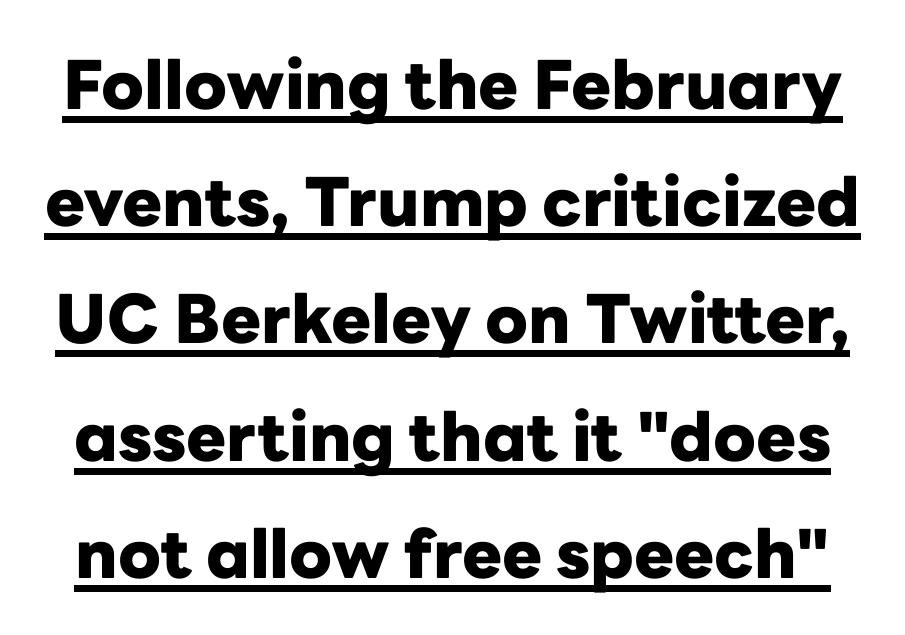
Q: Is the text bold? A: Yes.
Q: Is the text italic (slanted)? A: No, it is upright.
Q: Is the typeface a serif or a sans-serif typeface? A: Sans-serif.
Q: Is the text underlined? A: Yes.
Q: Is the spacing between letters normal or unusually wide? A: Normal.
Q: Width (condensed, normal, or wide)? A: Normal.
Q: Stroke contrast? A: Low.
Q: x-height? A: Medium.
Q: Monospaced? A: No.
